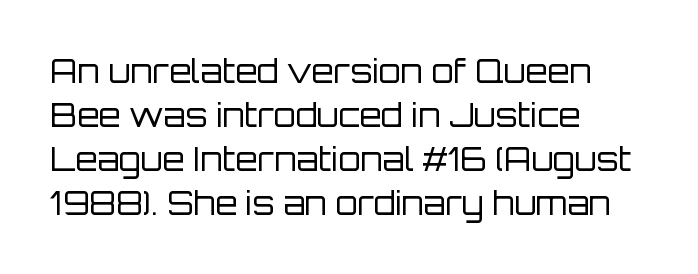
Visually the block forms a straight wall on the left and a jagged coastline on the right. Spacing verdict: proportional, widths tailored to each character. If you measured baseline to baseline, you'd find a middling distance. Stroke mass is kept to a normal reading level or below.
